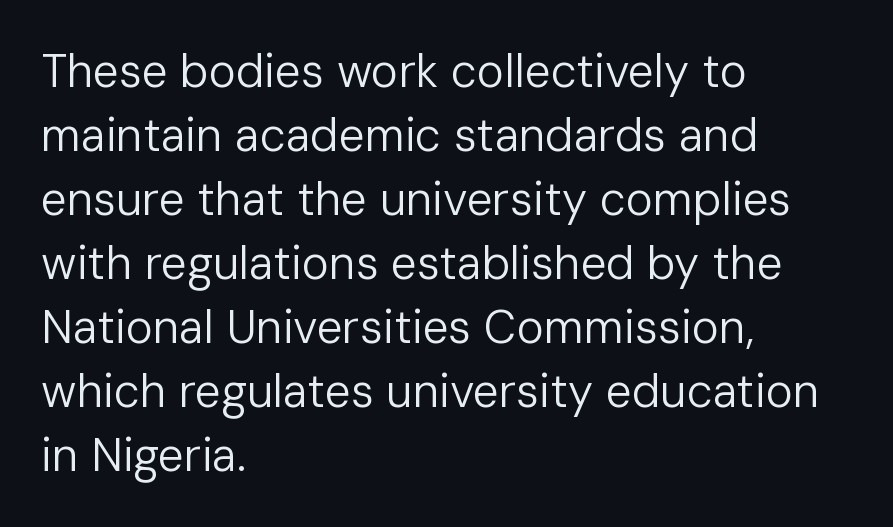
{"serif": "no", "italic": "no", "bold": "no", "weight": "regular", "width": "normal", "stroke_contrast": "low", "x_height": "medium", "monospaced": "no", "underline": "no", "align": "left", "line_spacing": "normal", "line_spacing_ratio": 1.39, "letter_spacing": "normal", "letter_spacing_em": 0.0, "glyph_px": 46}
